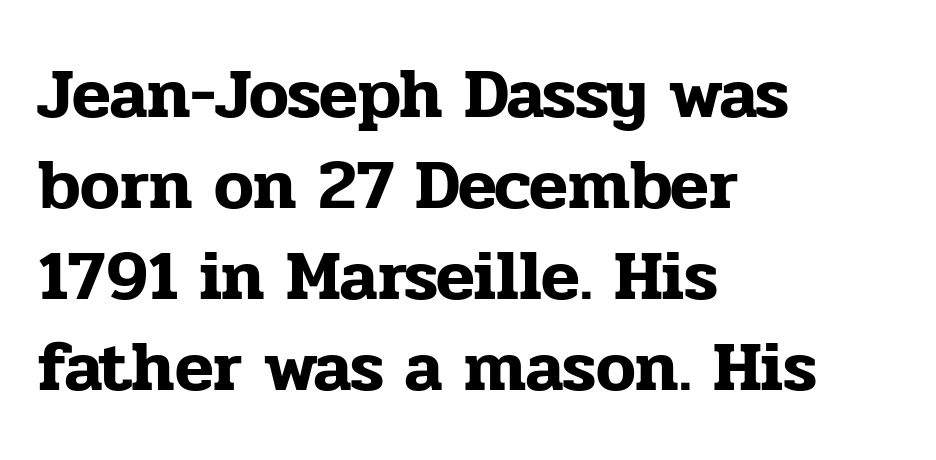
Q: Is the text italic (slanted)? A: No, it is upright.
Q: Is the typeface a serif or a sans-serif typeface? A: Serif.
Q: Is the text underlined? A: No.
Q: How is the paragraph aligned? A: Left-aligned.
Q: Is the spacing between letters normal or unusually wide? A: Normal.
Q: Is the spacing between lines tight, normal or loose? A: Normal.
Q: Width (condensed, normal, or wide)? A: Normal.
Q: Stroke contrast? A: Low.
Q: x-height? A: Medium.
Q: Monospaced? A: No.
